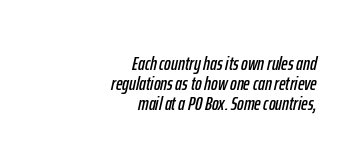
Anything drawn beneath the words? Only blank space. Vertical spacing — tight. Looking at the ascenders, they clearly lean. Notice how the passage keeps a crisp vertical edge on the right only. Compared with typical body copy, the letter spacing here is the same.
